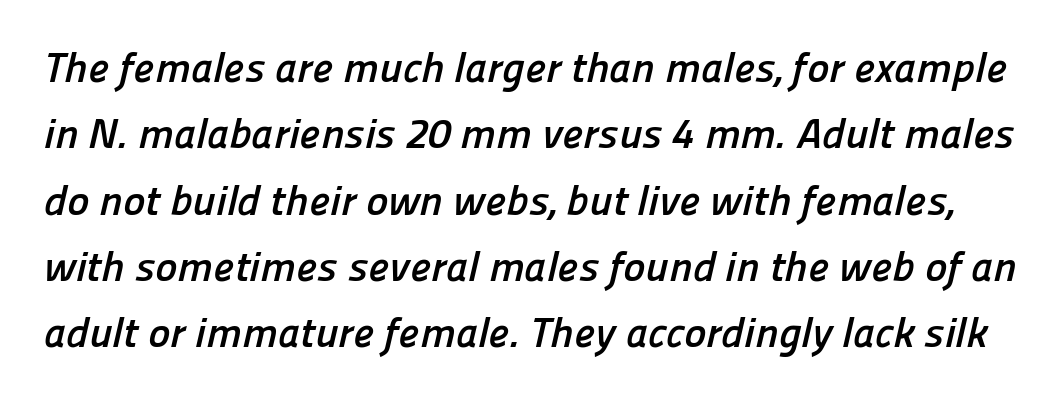
Q: Is the text bold? A: Yes.
Q: Is the typeface a serif or a sans-serif typeface? A: Sans-serif.
Q: Is the text underlined? A: No.
Q: Is the spacing between letters normal or unusually wide? A: Normal.
Q: Is the spacing between lines tight, normal or loose? A: Normal.
Q: Width (condensed, normal, or wide)? A: Normal.
Q: Stroke contrast? A: Low.
Q: x-height? A: Medium.
Q: Monospaced? A: No.
